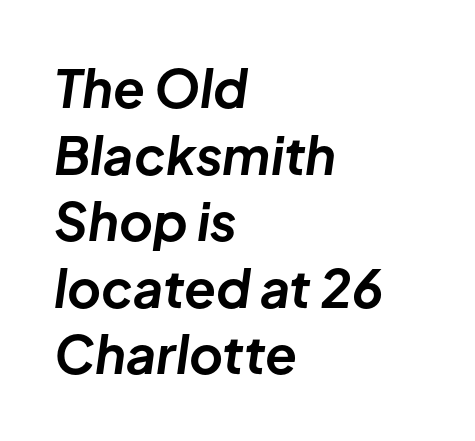
The image shows 52 px bold type, italic (leaning right); set left-aligned, normal line spacing (1.28x), normal letter spacing, not underlined; low stroke contrast and a medium x-height.
